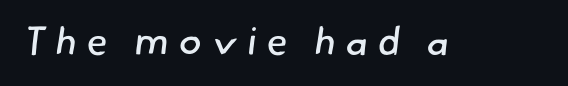
{"serif": "no", "bold": "no", "weight": "regular", "width": "normal", "stroke_contrast": "low", "x_height": "small", "monospaced": "no", "underline": "no", "letter_spacing": "wide", "letter_spacing_em": 0.25, "glyph_px": 39}
